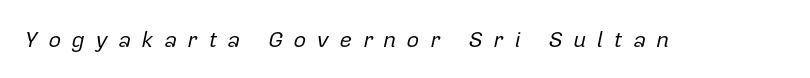
When letters slant like this, we call the style italic. In terms of letterspacing, this is a distinctly airy, spread setting. The cut favours lightness, reaching ordinary text weight at its darkest. The words here are not underlined.
